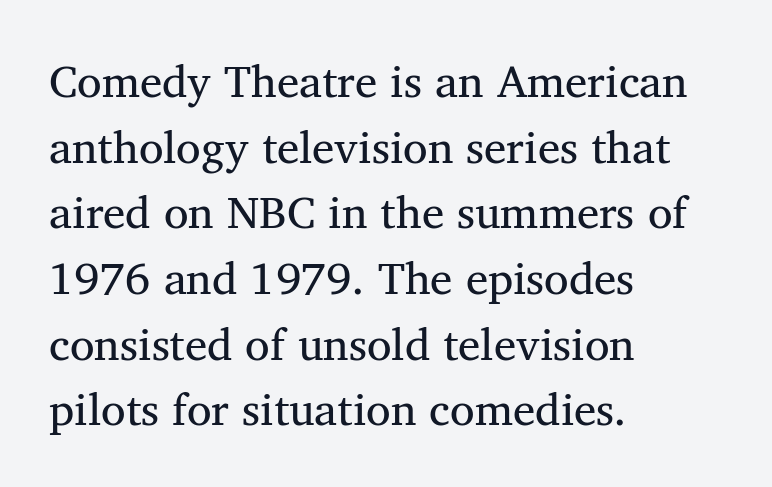
Varying glyph widths throughout — classic text-font behaviour. The string is rendered with underlining switched off. Is the block centered? No — it sits flush against the left margin. The passage shown stacks its lines at a standard gap. The gaps between neighbouring characters are ordinary and unremarkable.
